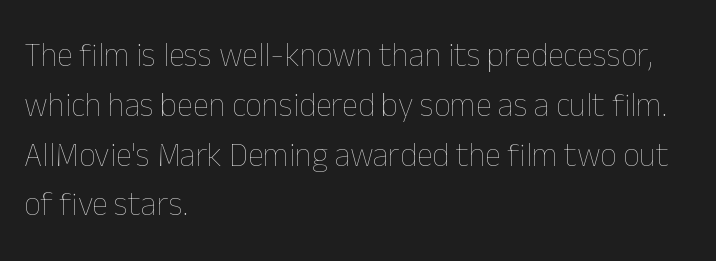
{"italic": "no", "bold": "no", "weight": "thin", "width": "normal", "stroke_contrast": "low", "x_height": "medium", "monospaced": "no", "underline": "no", "align": "left", "line_spacing": "normal", "line_spacing_ratio": 1.51, "letter_spacing": "normal", "letter_spacing_em": 0.0, "glyph_px": 33}
